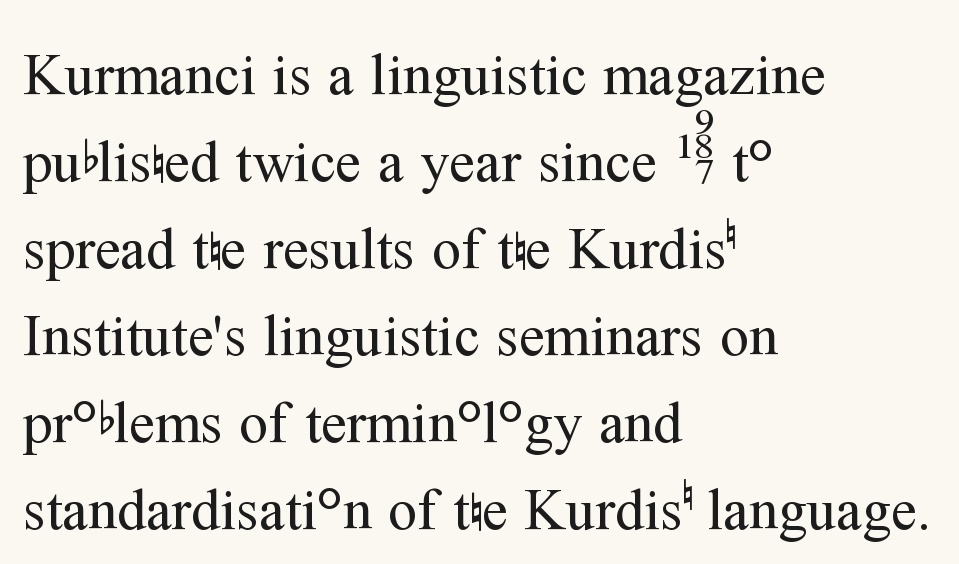
{"serif": "yes", "italic": "no", "bold": "no", "weight": "regular", "width": "normal", "stroke_contrast": "medium", "x_height": "medium", "monospaced": "no", "underline": "no", "align": "left", "line_spacing": "normal", "line_spacing_ratio": 1.5, "letter_spacing": "normal", "letter_spacing_em": 0.0, "glyph_px": 58}
